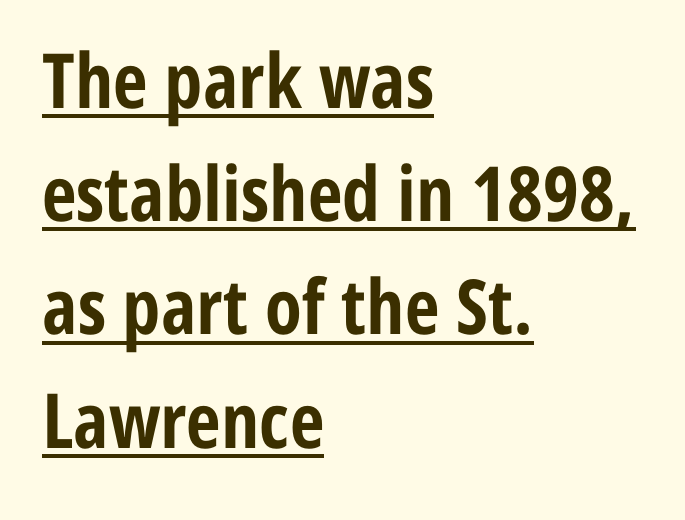
The image shows 76 px bold, condensed sans-serif type, upright; set left-aligned, normal line spacing (1.49x), normal letter spacing, underlined; low stroke contrast and a medium x-height.
